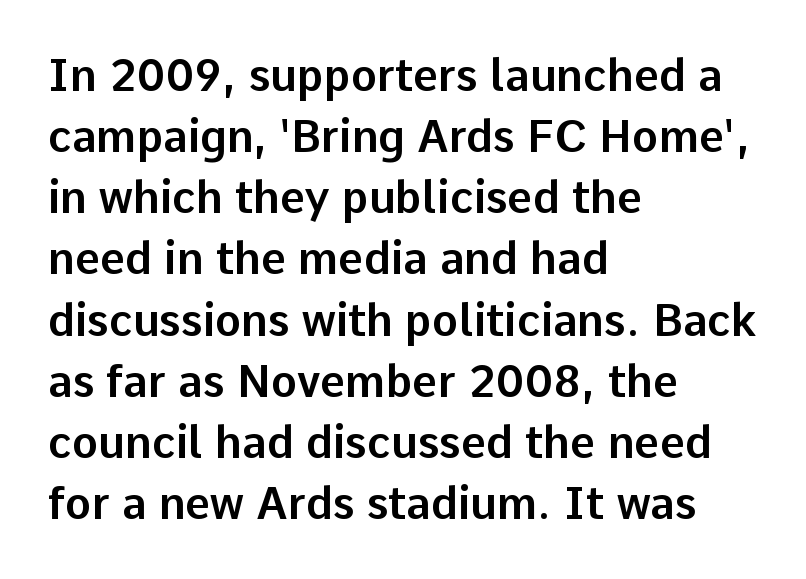
Q: Is the text italic (slanted)? A: No, it is upright.
Q: Is the typeface a serif or a sans-serif typeface? A: Sans-serif.
Q: Is the text underlined? A: No.
Q: How is the paragraph aligned? A: Left-aligned.
Q: Is the spacing between letters normal or unusually wide? A: Normal.
Q: Is the spacing between lines tight, normal or loose? A: Normal.
Q: Width (condensed, normal, or wide)? A: Normal.
Q: Stroke contrast? A: Low.
Q: x-height? A: Medium.
Q: Monospaced? A: No.
